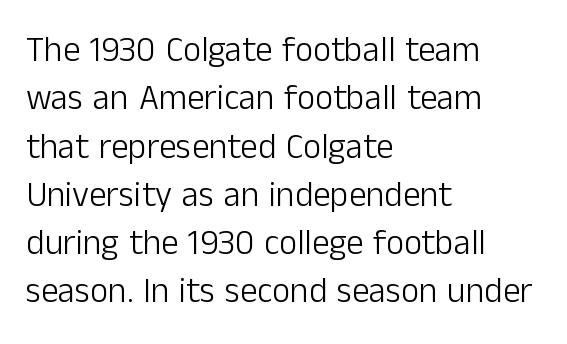
The image shows 35 px light sans-serif type, upright; set left-aligned, normal line spacing (1.38x), normal letter spacing, not underlined; low stroke contrast and a medium x-height.
